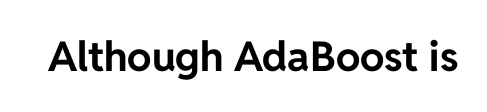
The lettering holds an erect, upright posture throughout. In terms of weight, the rendering is a true, heavy bold. Beneath every word, the page is bare. The type family on display is of the sans-serif kind. Does extra space separate the letters? No, they use regular spacing. Each letter keeps its own natural width here, so spacing adapts to shape.
